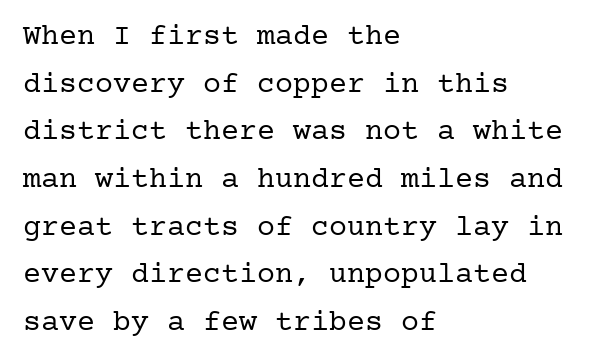
In CSS terms this would be text-align: left. Weight class: somewhere from thin through regular. The type sits square on the baseline with zero lean. Note: serifs present on the glyphs.
